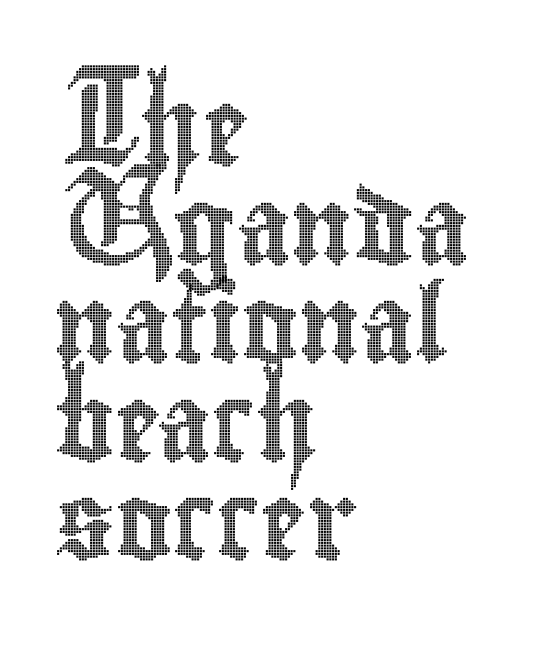
The lettering stays uniformly vertical, giving the passage a roman look. Each word holds together tightly as a unit, with standard inter-letter gaps. Spacing verdict: proportional, widths tailored to each character. The compositor pushed each line to the left boundary. In terms of leading, this rendering sits right in the middle. Just letters on the line, the space beneath them empty.
